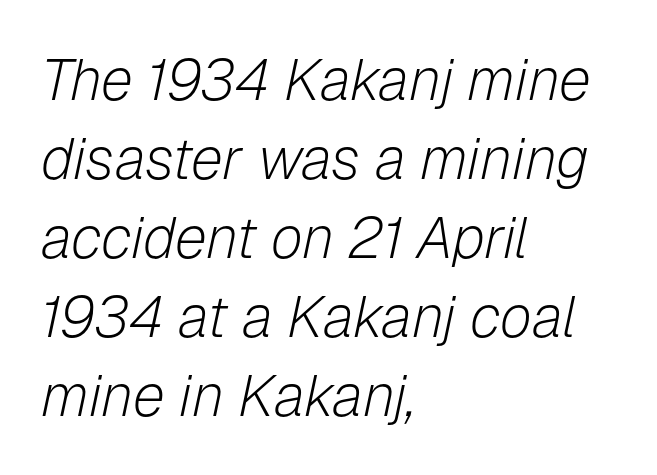
The image shows 58 px light type, italic (leaning right); set left-aligned, normal line spacing (1.36x), normal letter spacing, not underlined; low stroke contrast and a medium x-height.
